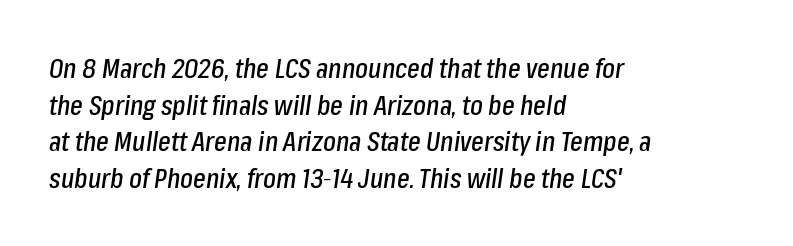
Q: Is the text italic (slanted)? A: Yes, it leans right by about 8 degrees.
Q: Is the text underlined? A: No.
Q: How is the paragraph aligned? A: Left-aligned.
Q: Is the spacing between letters normal or unusually wide? A: Normal.
Q: Is the spacing between lines tight, normal or loose? A: Normal.
